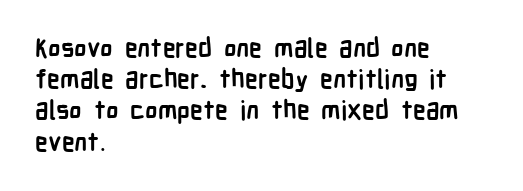
Q: Is the text bold? A: Yes.
Q: Is the text italic (slanted)? A: No, it is upright.
Q: Is the text underlined? A: No.
Q: How is the paragraph aligned? A: Left-aligned.
Q: Is the spacing between letters normal or unusually wide? A: Normal.
